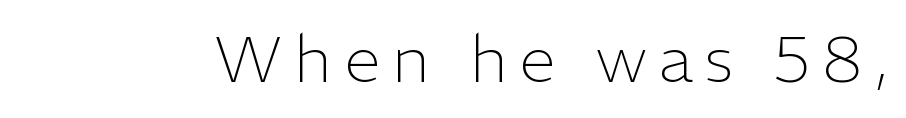
Are there feet on the stems? There aren't — it's a sans. The strip under each line holds only bare page. Posture: upright roman. Here the designer chose a conventional face with non-uniform glyph widths.
